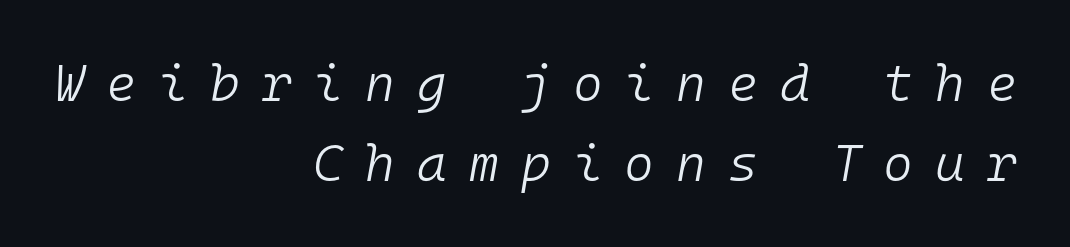
{"italic": "yes", "lean": "right", "slant_degrees": 10, "bold": "no", "weight": "light", "width": "normal", "stroke_contrast": "low", "x_height": "medium", "monospaced": "yes", "underline": "no", "align": "right", "line_spacing": "normal", "line_spacing_ratio": 1.57, "letter_spacing": "wide", "letter_spacing_em": 0.43, "glyph_px": 51}
